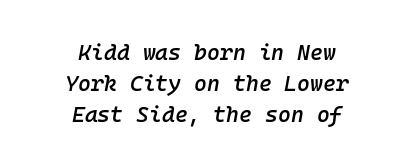
Q: Is the text bold? A: Semi-bold.
Q: Is the text italic (slanted)? A: Yes, it leans right by about 10 degrees.
Q: Is the text underlined? A: No.
Q: How is the paragraph aligned? A: Centered.
Q: Is the spacing between letters normal or unusually wide? A: Normal.
Q: Is the spacing between lines tight, normal or loose? A: Normal.
